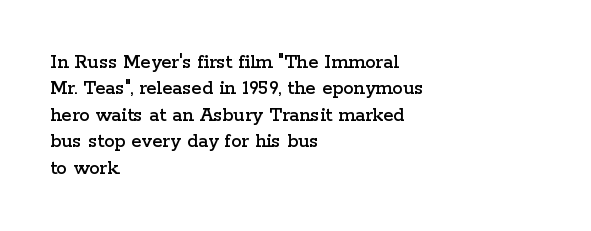
The image shows 21 px text type, upright; set left-aligned, normal line spacing (1.26x), normal letter spacing, not underlined.
